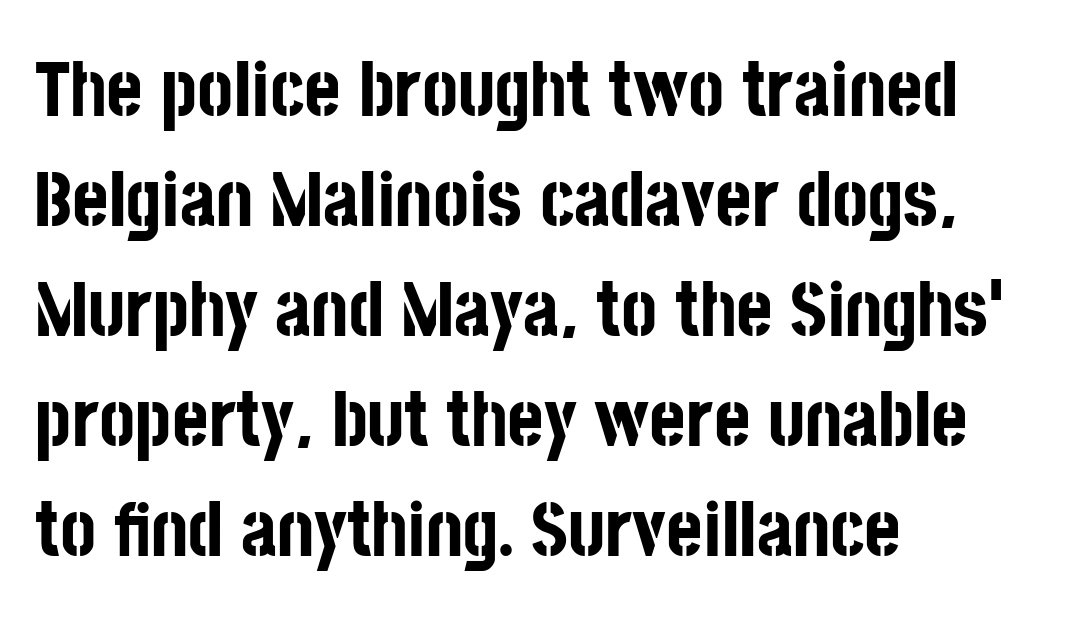
The image shows 78 px bold, condensed sans-serif type, upright; set left-aligned, normal line spacing (1.41x), normal letter spacing, not underlined; low stroke contrast and a large x-height.
